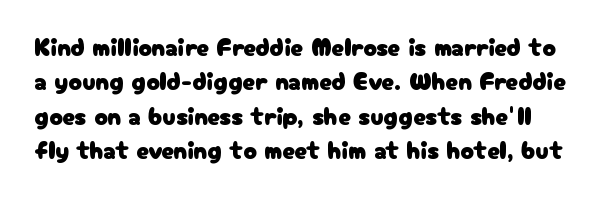
{"italic": "no", "underline": "no", "line_spacing": "normal", "line_spacing_ratio": 1.38, "letter_spacing": "normal", "letter_spacing_em": 0.0, "glyph_px": 25}
